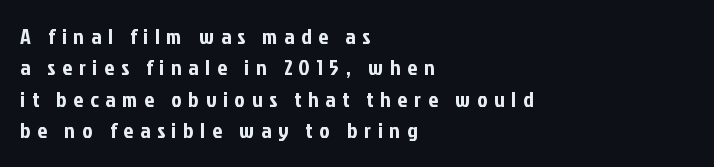
Tracking here is generous; glyphs stand well apart from one another. The gap between lines stays unmarked. The passage is arranged the way most books set body copy — flush left. The block of text has a typical density, with ordinary space between rows. Designer's note — italics off, roman on.
